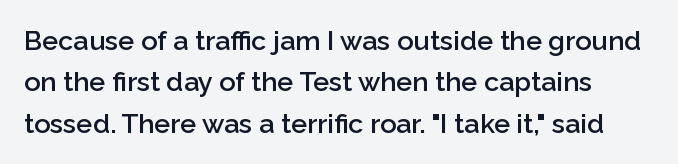
The image shows 27 px text type, upright; set normal line spacing (1.53x), normal letter spacing, not underlined.
